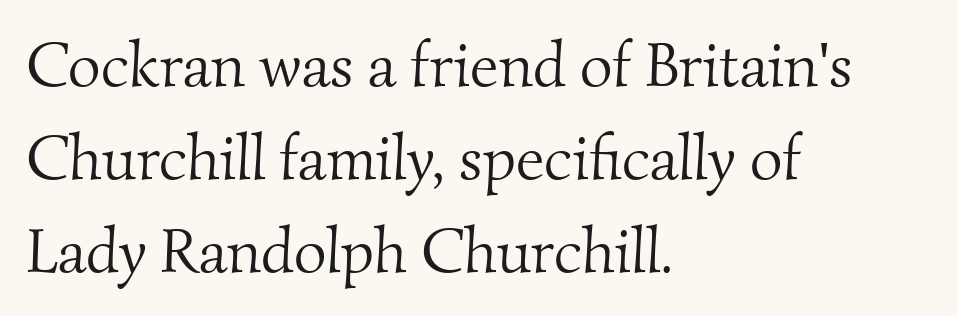
The image shows 63 px light serif type; set left-aligned, normal line spacing (1.48x), normal letter spacing, not underlined; medium stroke contrast and a small x-height.
